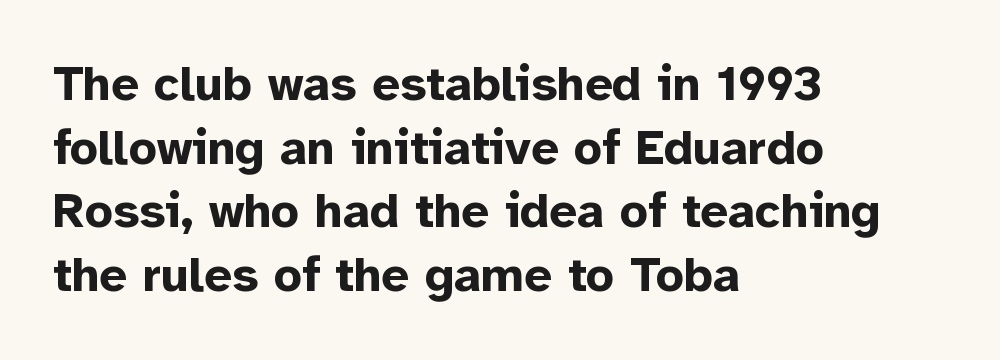
{"serif": "no", "italic": "no", "bold": "yes", "weight": "bold", "width": "normal", "stroke_contrast": "low", "x_height": "medium", "monospaced": "no", "underline": "no", "align": "left", "line_spacing": "normal", "line_spacing_ratio": 1.3, "letter_spacing": "normal", "letter_spacing_em": 0.0, "glyph_px": 49}
